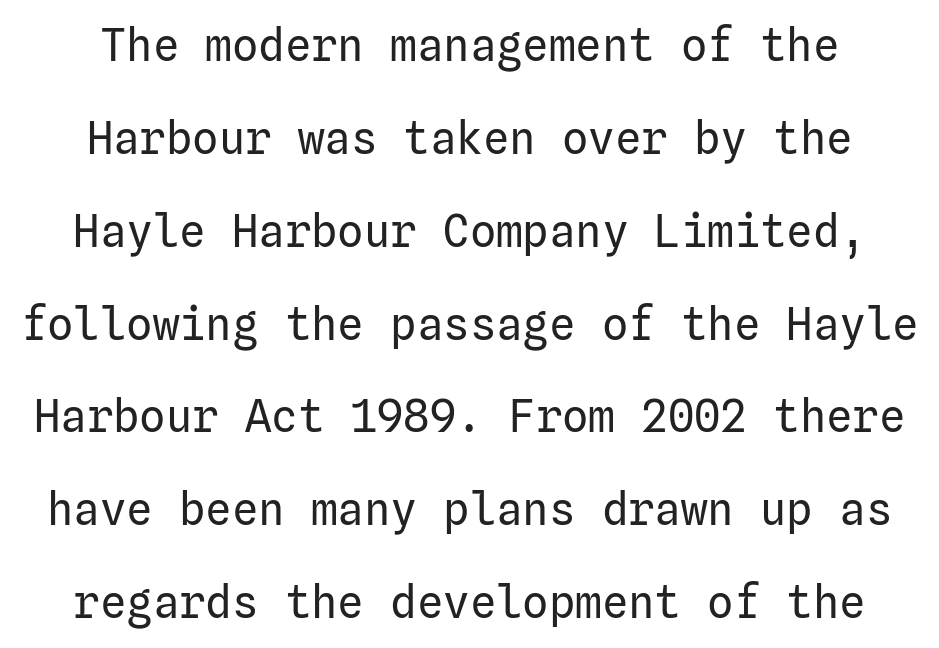
The setting favours the middle, as headings and verse often do. The typography opts for an upright posture over an oblique one. This block would shrink considerably if given ordinary leading; it's expanded now. Short note: letters normally spaced. Is the type heavy? It reads as light-to-regular instead. The foot of each line stays bare and open.
